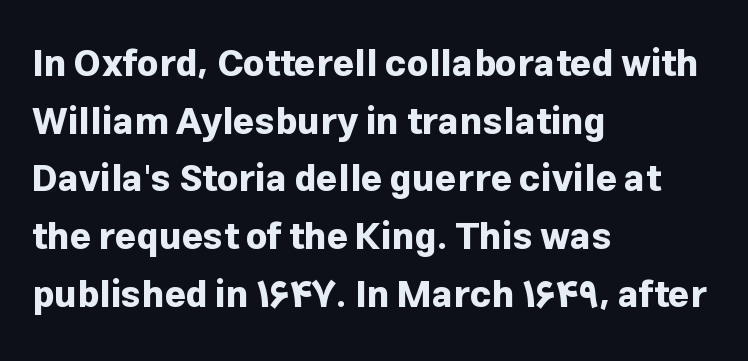
The image shows 37 px bold sans-serif type, upright; set left-aligned, normal line spacing (1.56x), normal letter spacing, not underlined; low stroke contrast and a medium x-height.
